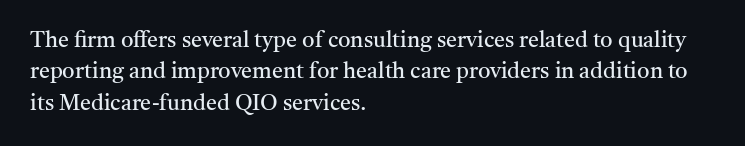
The image shows 22 px text type, upright; set left-aligned, normal line spacing (1.43x), normal letter spacing, not underlined.
